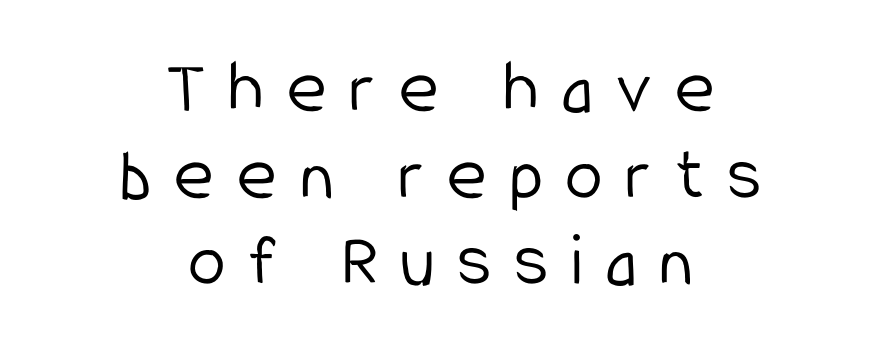
If you drew a line through each stem, it would be perfectly vertical. Vertically, the passage feels compressed, each row crowding the next. The glyphs are unaccompanied by any horizontal stroke below them. Stem width sits at or under what a default text font uses. The rendering uses natural spacing where letterforms have individual widths. Spacing between characters has been opened up far beyond the box default.
